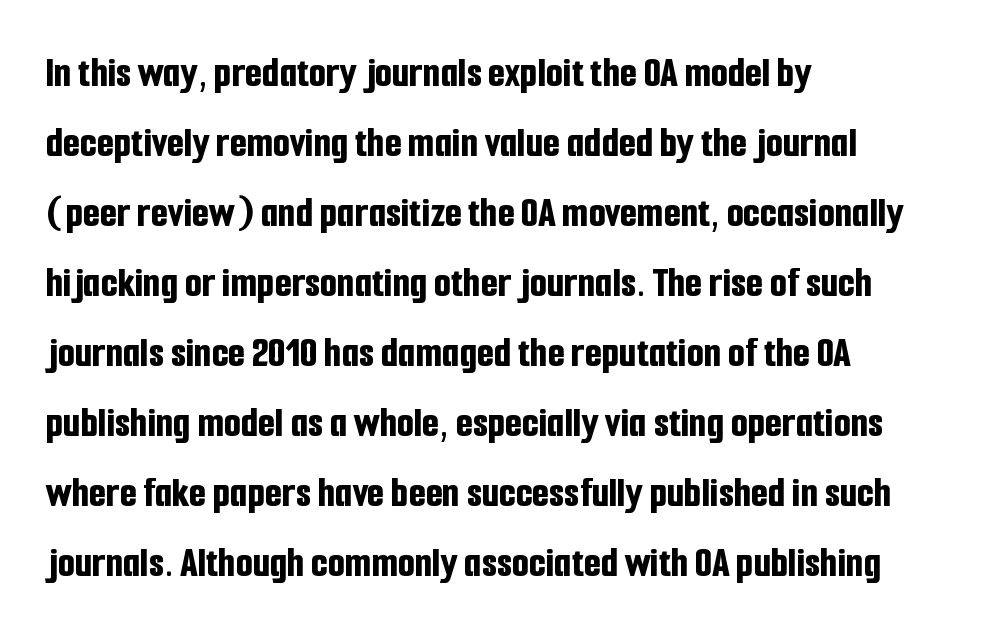
The image shows 44 px bold, condensed sans-serif type, upright; set left-aligned, normal line spacing (1.59x), normal letter spacing, not underlined; low stroke contrast and a medium x-height.
